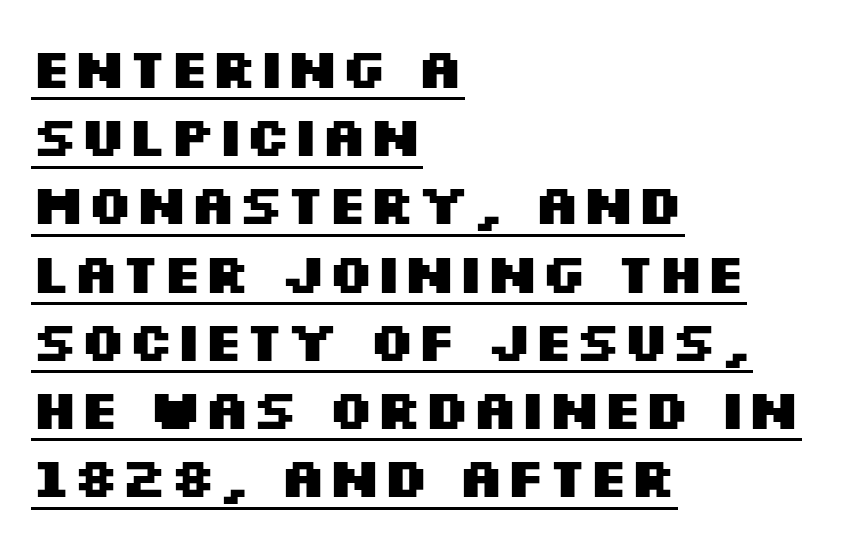
The image shows 55 px heavy, wide sans-serif type, upright; set left-aligned, line spacing 1.24x, normal letter spacing, underlined; medium stroke contrast and a large x-height.
